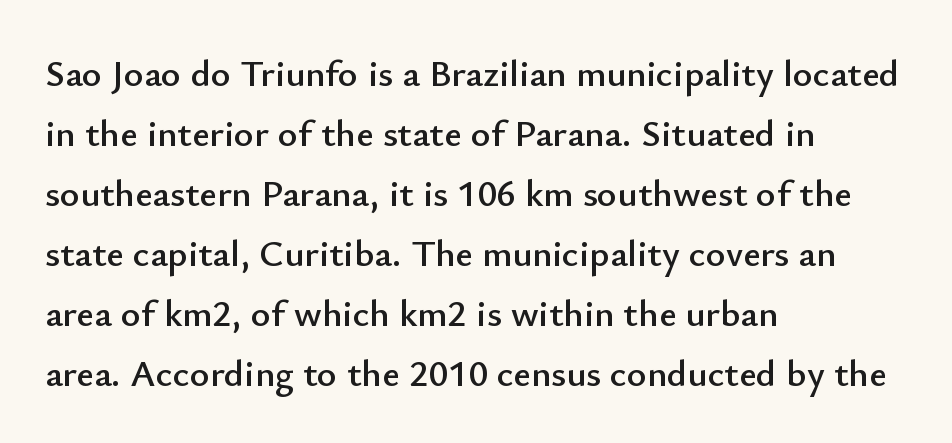
Typographically, this falls in the sans-serif category. A normal amount of white space separates one row of letters from the next. The letterforms sit shoulder to shoulder at normal distance. The typesetter chose a ragged-right arrangement here. The string is rendered with underlining switched off. Notice how the stems are strictly vertical — no italics here.
